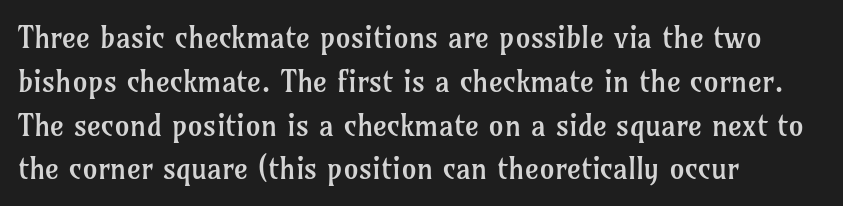
The typeface has the unassuming heft of standard copy or less. Think of a printed novel: that variable character pitch is what you see here. Honestly, there is no underline to notice here at all. Leading: standard.
